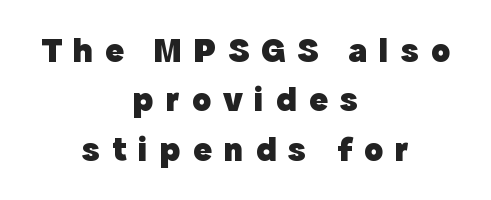
Does the copy run flush right? No — it is centered line by line. Successive baselines arrive at the customary interval. The letters stand upright; this is a roman face. The rendering inserts visible extra space after every character. Plain, unruled lines of type. The letters advance in unequal steps, a hallmark of proportional type.
